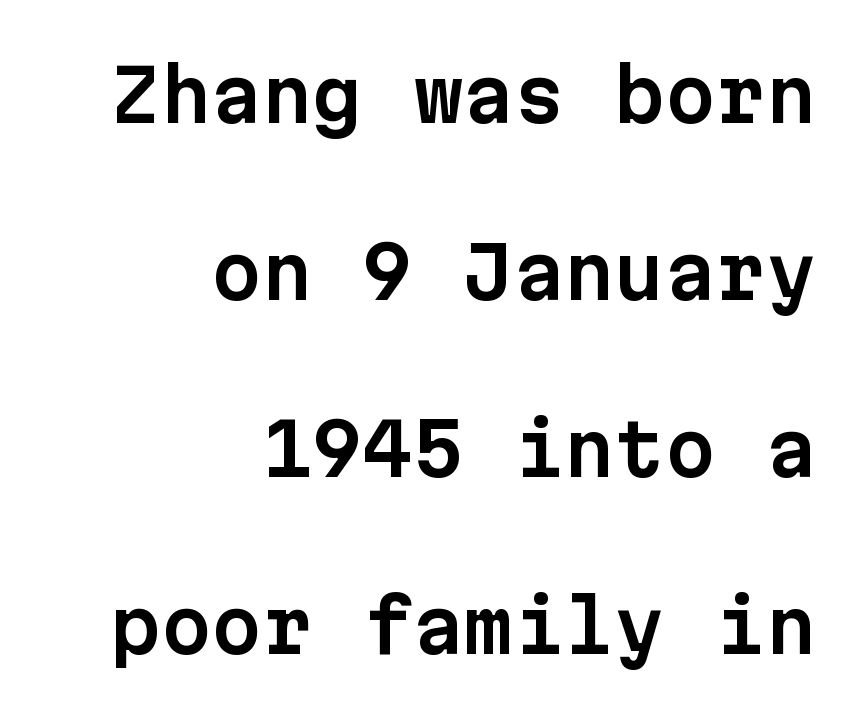
The image shows 72 px sans-serif type, upright, monospaced; set right-aligned, loose line spacing (2.46x), normal letter spacing, not underlined; low stroke contrast and a medium x-height.
